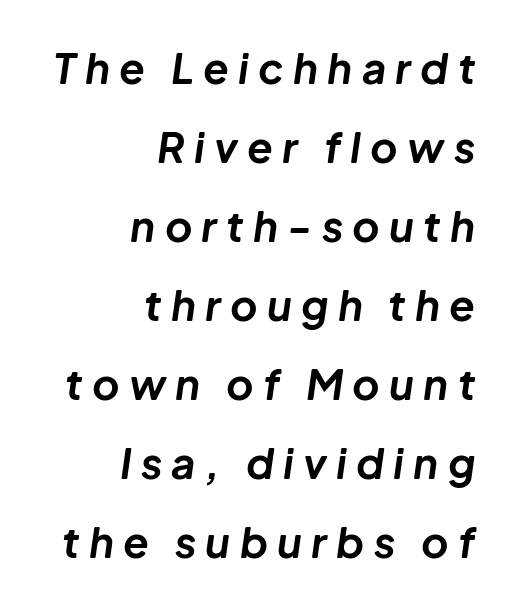
The image shows 42 px bold type, italic (leaning right); set right-aligned, line spacing 1.88x, unusually wide letter spacing (+0.22 em), not underlined; low stroke contrast and a medium x-height.
